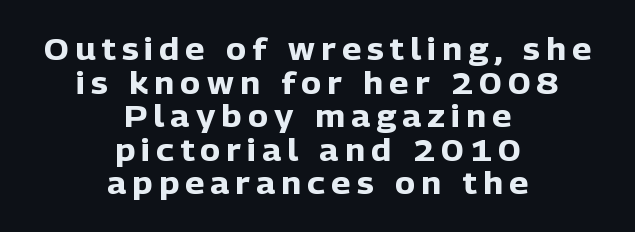
Q: Is the text bold? A: Yes.
Q: Is the text italic (slanted)? A: No, it is upright.
Q: Is the typeface a serif or a sans-serif typeface? A: Sans-serif.
Q: Is the text underlined? A: No.
Q: How is the paragraph aligned? A: Centered.
Q: Is the spacing between letters normal or unusually wide? A: Unusually wide.
Q: Is the spacing between lines tight, normal or loose? A: Tight.
Q: Width (condensed, normal, or wide)? A: Normal.
Q: Stroke contrast? A: Low.
Q: x-height? A: Medium.
Q: Monospaced? A: No.
